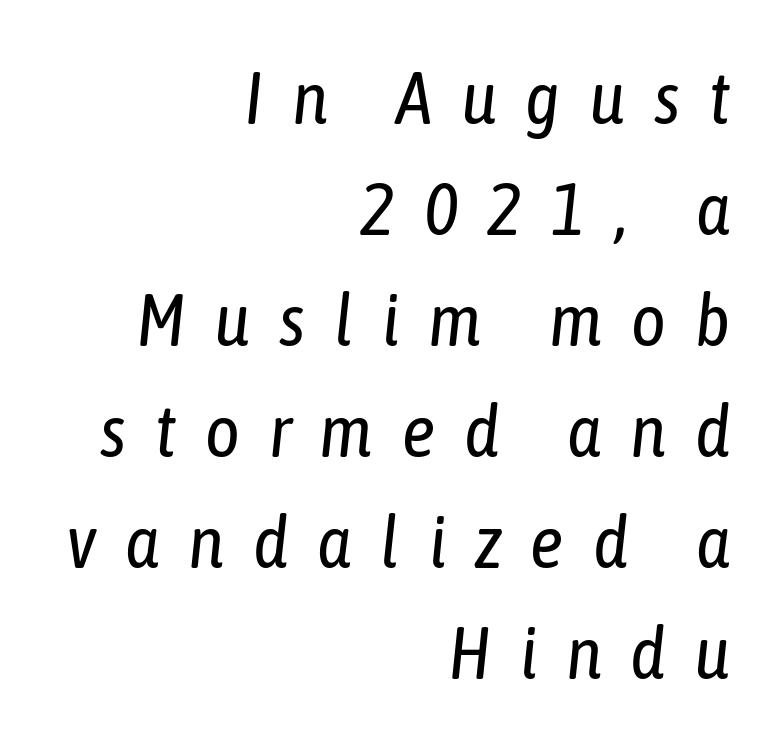
The image shows 74 px regular-weight, condensed type, italic (leaning right); set right-aligned, normal line spacing (1.5x), unusually wide letter spacing (+0.39 em), not underlined; low stroke contrast and a medium x-height.
